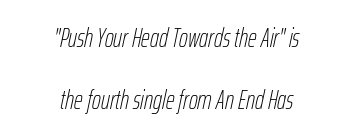
Q: Is the text bold? A: No.
Q: Is the text italic (slanted)? A: Yes, it leans right by about 12 degrees.
Q: Is the text underlined? A: No.
Q: How is the paragraph aligned? A: Centered.
Q: Is the spacing between letters normal or unusually wide? A: Normal.
Q: Is the spacing between lines tight, normal or loose? A: Loose.
